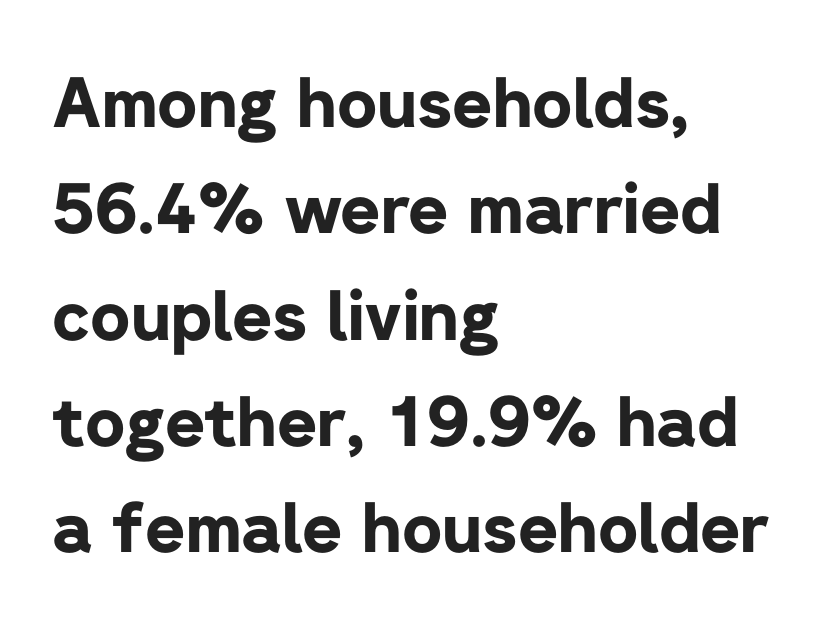
Q: Is the text bold? A: Yes.
Q: Is the text italic (slanted)? A: No, it is upright.
Q: Is the typeface a serif or a sans-serif typeface? A: Sans-serif.
Q: Is the text underlined? A: No.
Q: How is the paragraph aligned? A: Left-aligned.
Q: Is the spacing between letters normal or unusually wide? A: Normal.
Q: Is the spacing between lines tight, normal or loose? A: Normal.
Q: Width (condensed, normal, or wide)? A: Normal.
Q: Stroke contrast? A: Low.
Q: x-height? A: Medium.
Q: Monospaced? A: No.
